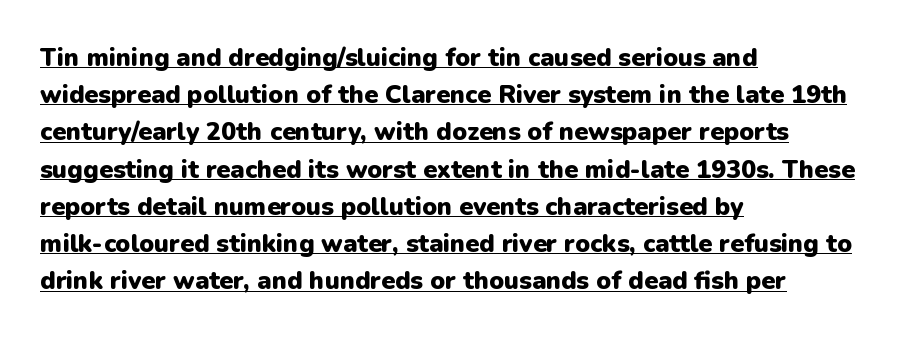
{"italic": "no", "bold": "yes", "underline": "yes", "align": "left", "line_spacing": "normal", "line_spacing_ratio": 1.49, "letter_spacing": "normal", "letter_spacing_em": 0.0, "glyph_px": 25}
